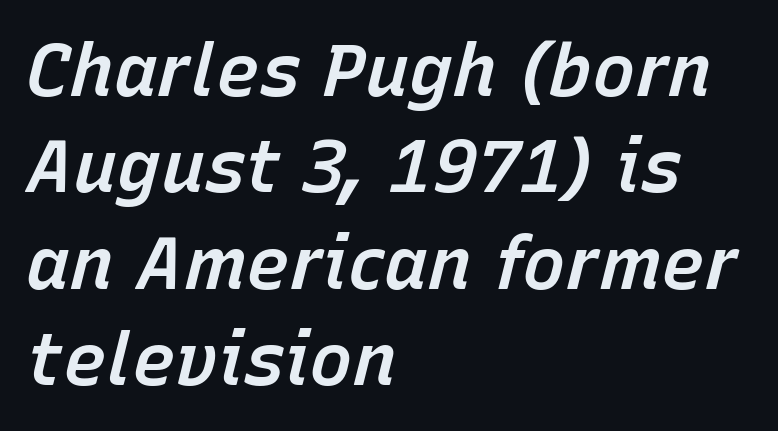
Q: Is the text bold? A: Semi-bold.
Q: Is the text italic (slanted)? A: Yes, it leans right by about 15 degrees.
Q: Is the text underlined? A: No.
Q: How is the paragraph aligned? A: Left-aligned.
Q: Is the spacing between letters normal or unusually wide? A: Normal.
Q: Is the spacing between lines tight, normal or loose? A: Normal.
Q: Width (condensed, normal, or wide)? A: Normal.
Q: Stroke contrast? A: Low.
Q: x-height? A: Medium.
Q: Monospaced? A: No.
